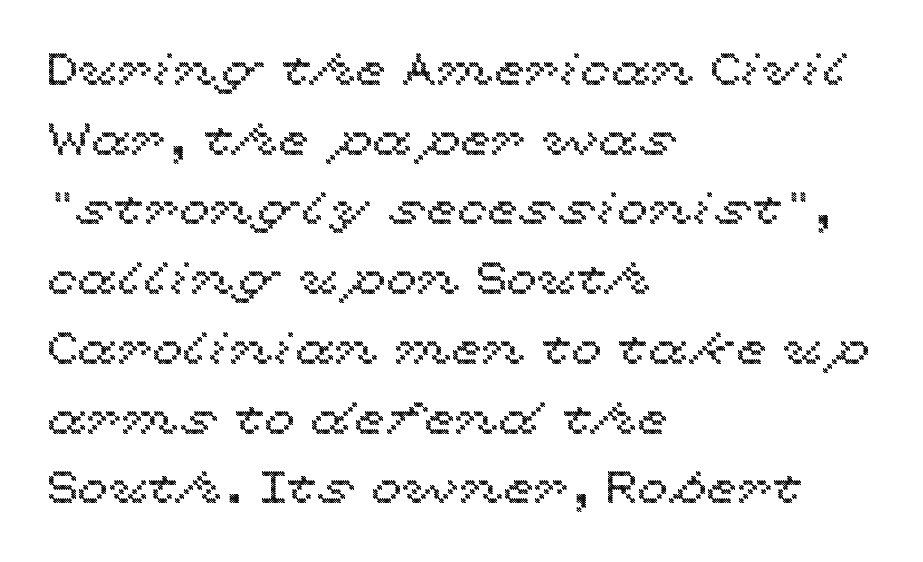
Q: Is the text italic (slanted)? A: Yes.
Q: Is the text underlined? A: No.
Q: How is the paragraph aligned? A: Left-aligned.
Q: Is the spacing between letters normal or unusually wide? A: Normal.
Q: Is the spacing between lines tight, normal or loose? A: Normal.
Q: Width (condensed, normal, or wide)? A: Wide.
Q: x-height? A: Medium.
Q: Monospaced? A: No.
